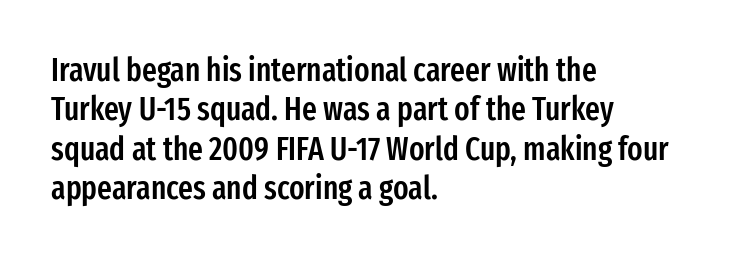
The type is set solid horizontally, with unmodified tracking. Underlining? Definitely not there. A typesetter would label this face a sans. In terms of posture, this sample is upright. Bold? Not quite — semibold, heavier than regular but stopping short. The face used here is proportionally spaced, like ordinary book or web type.
